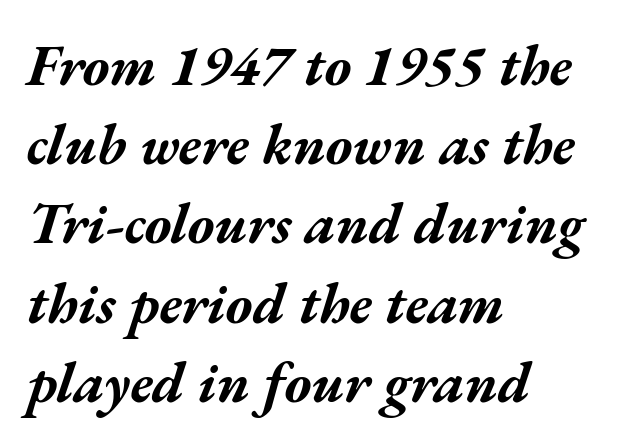
Q: Is the text bold? A: Yes.
Q: Is the text italic (slanted)? A: Yes, it leans right by about 17 degrees.
Q: Is the text underlined? A: No.
Q: How is the paragraph aligned? A: Left-aligned.
Q: Is the spacing between letters normal or unusually wide? A: Normal.
Q: Is the spacing between lines tight, normal or loose? A: Normal.
Q: Width (condensed, normal, or wide)? A: Wide.
Q: Stroke contrast? A: Medium.
Q: x-height? A: Medium.
Q: Monospaced? A: No.
